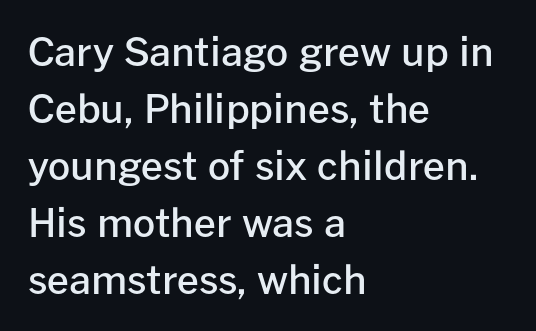
{"serif": "no", "italic": "no", "bold": "semi", "weight": "semibold", "width": "normal", "stroke_contrast": "low", "x_height": "medium", "monospaced": "no", "underline": "no", "align": "left", "line_spacing": "normal", "line_spacing_ratio": 1.46, "letter_spacing": "normal", "letter_spacing_em": 0.0, "glyph_px": 39}
